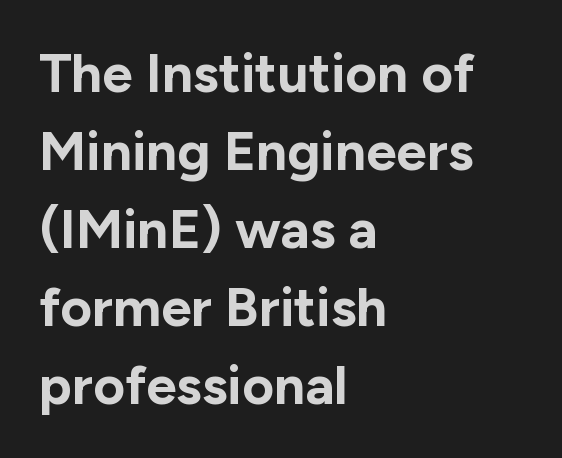
Q: Is the text bold? A: Yes.
Q: Is the text italic (slanted)? A: No, it is upright.
Q: Is the typeface a serif or a sans-serif typeface? A: Sans-serif.
Q: Is the text underlined? A: No.
Q: How is the paragraph aligned? A: Left-aligned.
Q: Is the spacing between letters normal or unusually wide? A: Normal.
Q: Is the spacing between lines tight, normal or loose? A: Normal.
Q: Width (condensed, normal, or wide)? A: Normal.
Q: Stroke contrast? A: Low.
Q: x-height? A: Medium.
Q: Monospaced? A: No.
